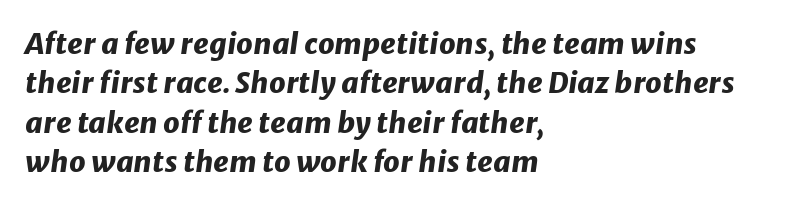
Q: Is the text bold? A: Yes.
Q: Is the text italic (slanted)? A: Yes, it leans right by about 8 degrees.
Q: Is the text underlined? A: No.
Q: How is the paragraph aligned? A: Left-aligned.
Q: Is the spacing between letters normal or unusually wide? A: Normal.
Q: Is the spacing between lines tight, normal or loose? A: Normal.
Q: Width (condensed, normal, or wide)? A: Normal.
Q: Stroke contrast? A: Low.
Q: x-height? A: Medium.
Q: Monospaced? A: No.
